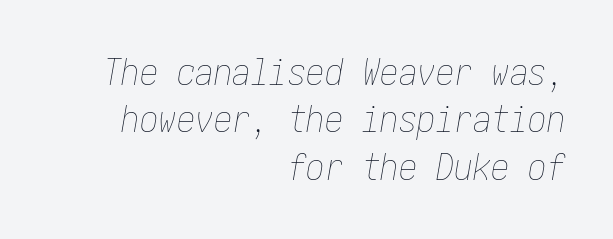
The image shows 37 px thin, condensed type, italic (leaning right); set right-aligned, normal line spacing (1.28x), normal letter spacing, not underlined; low stroke contrast and a medium x-height.
